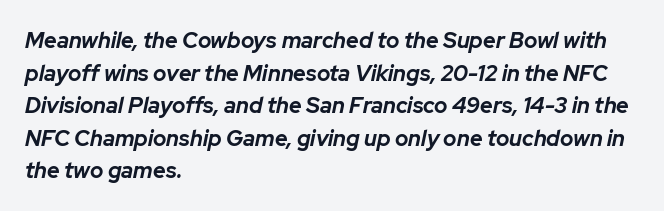
{"italic": "yes", "lean": "right", "slant_degrees": 12, "bold": "yes", "underline": "no", "align": "left", "line_spacing": "normal", "line_spacing_ratio": 1.48, "letter_spacing": "normal", "letter_spacing_em": 0.0, "glyph_px": 22}
